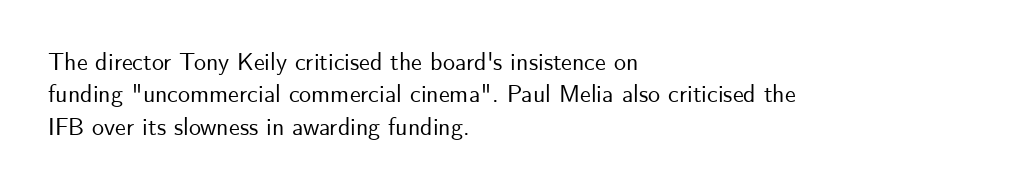
{"italic": "no", "underline": "no", "align": "left", "line_spacing": "normal", "line_spacing_ratio": 1.35, "letter_spacing": "normal", "letter_spacing_em": 0.0, "glyph_px": 24}
